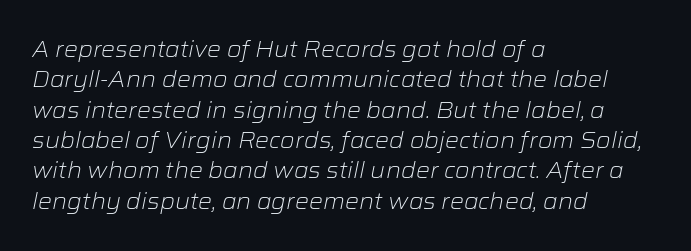
Q: Is the text bold? A: No.
Q: Is the text italic (slanted)? A: Yes, it leans right by about 12 degrees.
Q: Is the text underlined? A: No.
Q: How is the paragraph aligned? A: Left-aligned.
Q: Is the spacing between letters normal or unusually wide? A: Normal.
Q: Is the spacing between lines tight, normal or loose? A: Normal.
